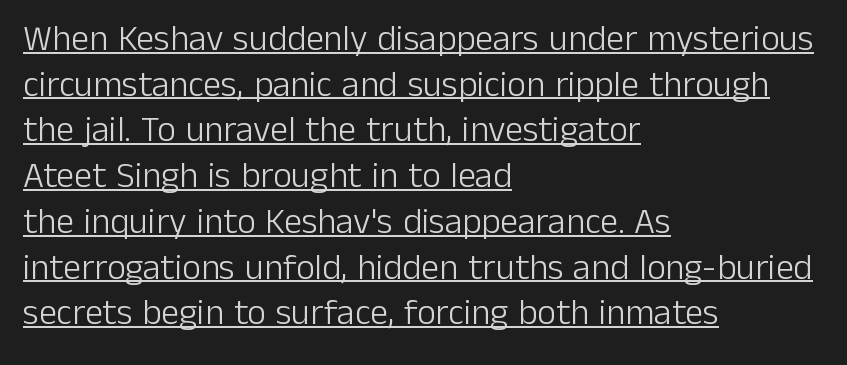
The image shows 36 px light sans-serif type, upright; set left-aligned, normal line spacing (1.27x), normal letter spacing, underlined; low stroke contrast and a medium x-height.
